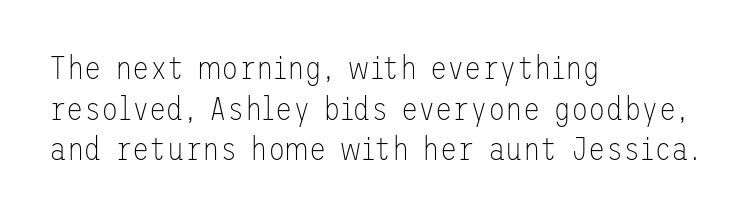
{"serif": "no", "italic": "no", "bold": "no", "weight": "thin", "width": "normal", "stroke_contrast": "low", "x_height": "medium", "underline": "no", "align": "left", "line_spacing": "normal", "line_spacing_ratio": 1.27, "letter_spacing": "normal", "letter_spacing_em": 0.0, "glyph_px": 32}
